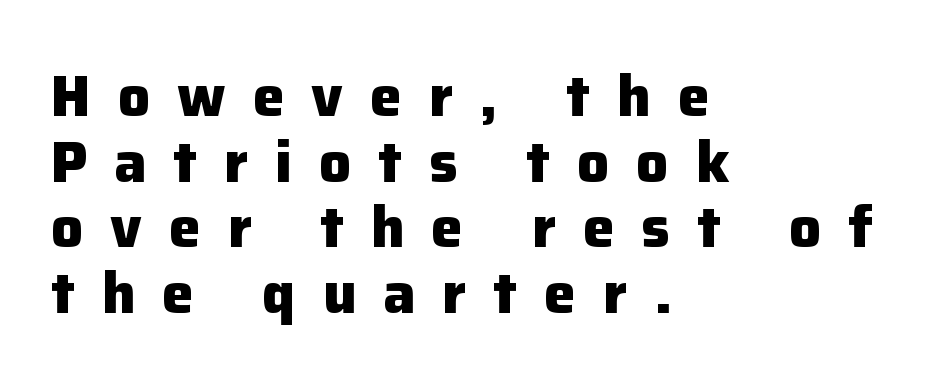
If you drew a line through each stem, it would be perfectly vertical. Nobody drew a line under any word here. In CSS terms this would be text-align: left. What weight is shown? A full bold with thick strokes. The block of text is dense from top to bottom, with scant space between rows.
